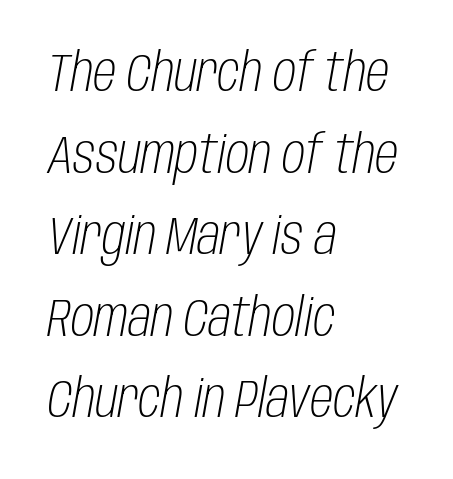
Is the type slanted? Yes — the strokes lean at a clear angle. Character widths vary here, with narrow letters taking less room than wide ones. The compositor pushed each line to the left boundary. Glance below the letters and you will spot only blank space. Compared with typical body copy, the letter spacing here is the same.
